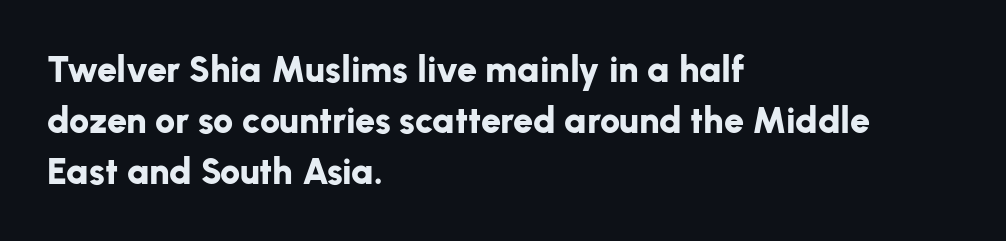
{"serif": "no", "italic": "no", "bold": "yes", "weight": "bold", "width": "normal", "stroke_contrast": "low", "x_height": "medium", "monospaced": "no", "underline": "no", "align": "left", "line_spacing": "normal", "line_spacing_ratio": 1.42, "letter_spacing": "normal", "letter_spacing_em": 0.0, "glyph_px": 36}
